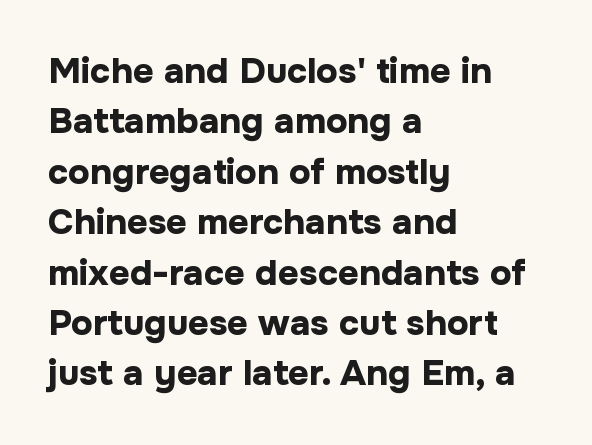
The image shows 36 px bold sans-serif type, upright; set left-aligned, normal line spacing (1.4x), normal letter spacing, not underlined; low stroke contrast and a medium x-height.
